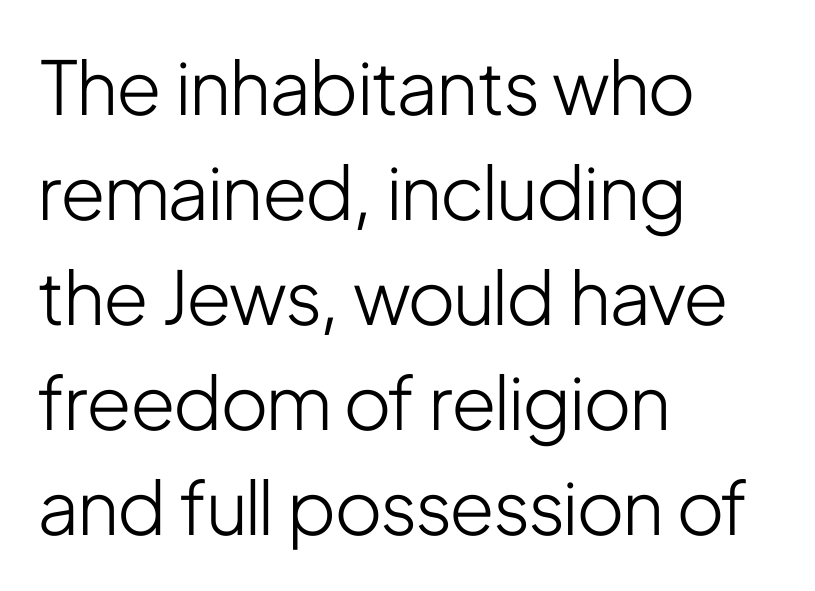
{"serif": "no", "italic": "no", "bold": "no", "weight": "light", "width": "condensed", "stroke_contrast": "low", "x_height": "medium", "monospaced": "no", "underline": "no", "align": "left", "line_spacing": "normal", "line_spacing_ratio": 1.42, "letter_spacing": "normal", "letter_spacing_em": 0.0, "glyph_px": 74}
